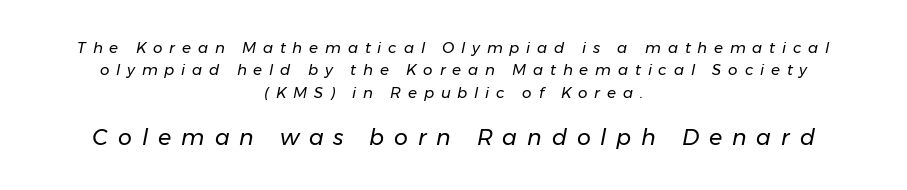
The image shows 22 px text type, italic (leaning right); set centered, normal line spacing (1.5x), unusually wide letter spacing (+0.45 em), not underlined; the second (bottom) block is 1.47x larger.
